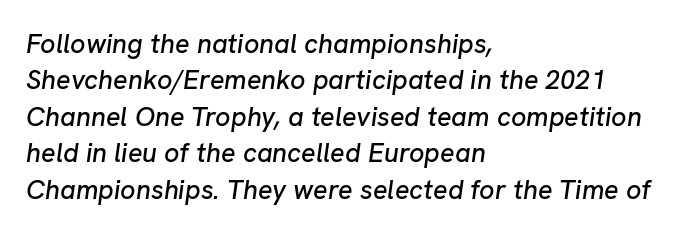
{"italic": "yes", "lean": "right", "slant_degrees": 8, "underline": "no", "align": "left", "line_spacing": "normal", "line_spacing_ratio": 1.35, "letter_spacing": "normal", "letter_spacing_em": 0.0, "glyph_px": 27}
